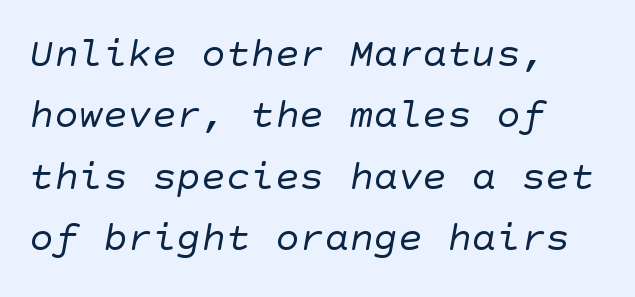
{"serif": "no", "bold": "no", "weight": "regular", "width": "normal", "stroke_contrast": "low", "x_height": "large", "underline": "no", "align": "left", "line_spacing": "normal", "line_spacing_ratio": 1.5, "letter_spacing": "normal", "letter_spacing_em": 0.0, "glyph_px": 41}
